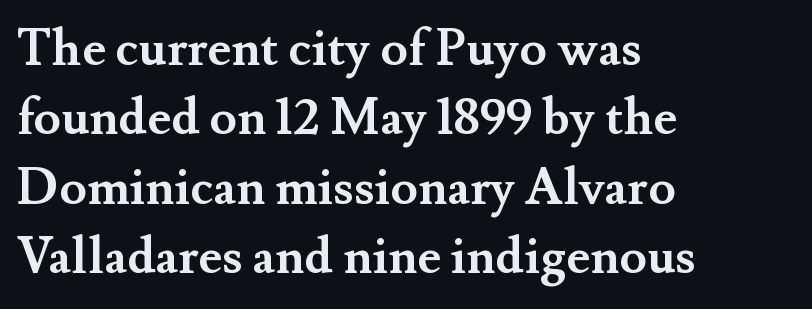
The image shows 50 px semibold serif type, upright; set left-aligned, normal line spacing (1.39x), normal letter spacing, not underlined; medium stroke contrast and a small x-height.
